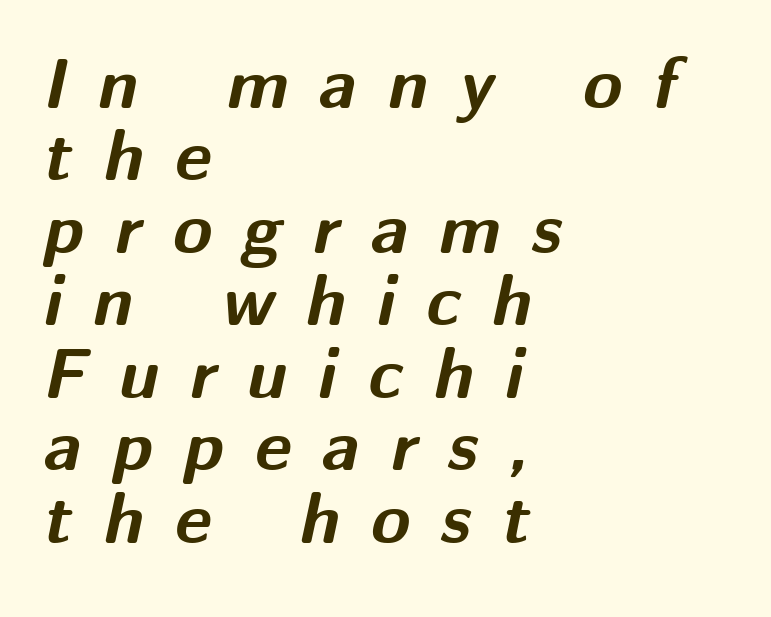
Each letter keeps its own natural width here, so spacing adapts to shape. Summary of weight: heavy, a full bold. A classic flush-left, rag-right setting is used for this passage. The letters are slanted; this is an italic face.
